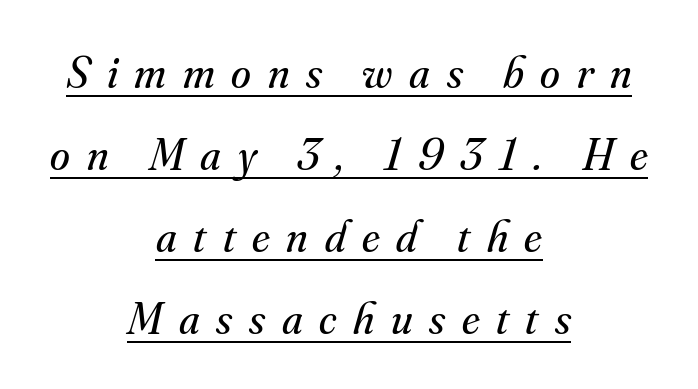
{"serif": "yes", "italic": "yes", "lean": "right", "slant_degrees": 16, "bold": "no", "weight": "regular", "width": "normal", "stroke_contrast": "medium", "x_height": "small", "monospaced": "no", "underline": "yes", "align": "center", "line_spacing_ratio": 1.82, "letter_spacing": "wide", "letter_spacing_em": 0.37, "glyph_px": 45}
